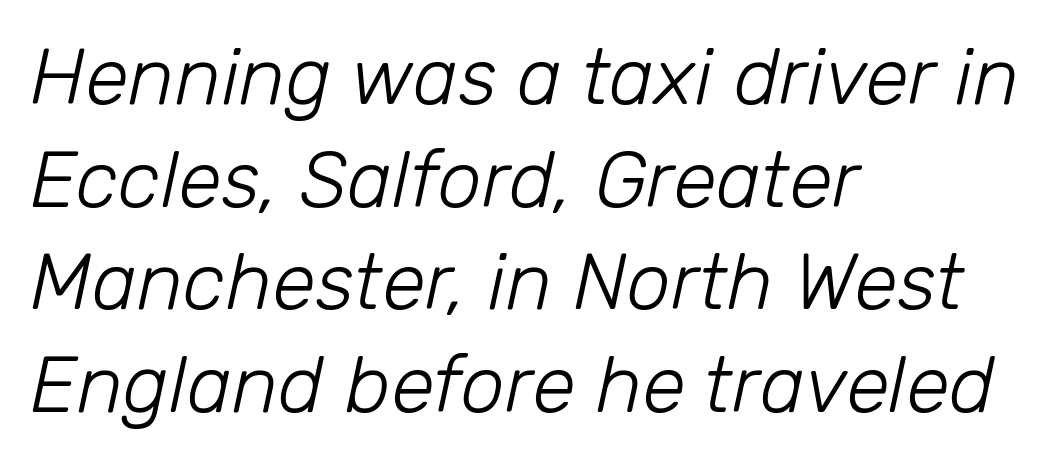
The image shows 79 px light type, italic (leaning right); set left-aligned, normal line spacing (1.3x), normal letter spacing, not underlined; low stroke contrast and a medium x-height.
